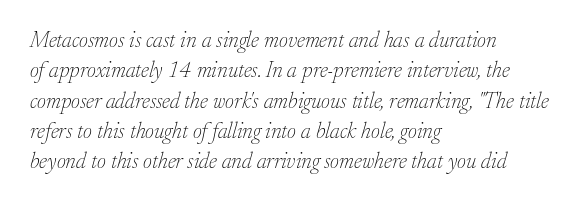
{"italic": "yes", "lean": "right", "slant_degrees": 17, "bold": "no", "underline": "no", "align": "left", "line_spacing": "normal", "line_spacing_ratio": 1.38, "letter_spacing": "normal", "letter_spacing_em": 0.0, "glyph_px": 22}
